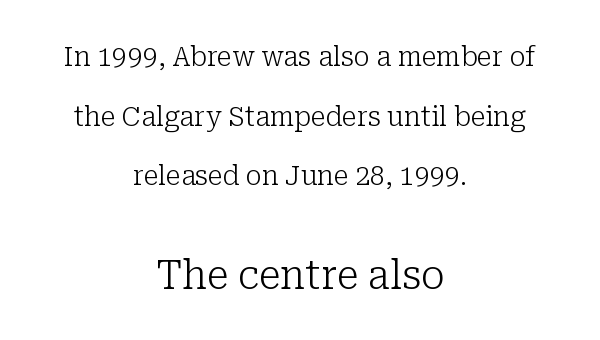
{"serif": "yes", "italic": "no", "bold": "no", "weight": "light", "width": "normal", "stroke_contrast": "low", "x_height": "medium", "monospaced": "no", "underline": "no", "align": "center", "line_spacing": "loose", "line_spacing_ratio": 2.21, "letter_spacing": "normal", "letter_spacing_em": 0.0, "larger_block": "second", "size_ratio": 1.48, "glyph_px": 40}
